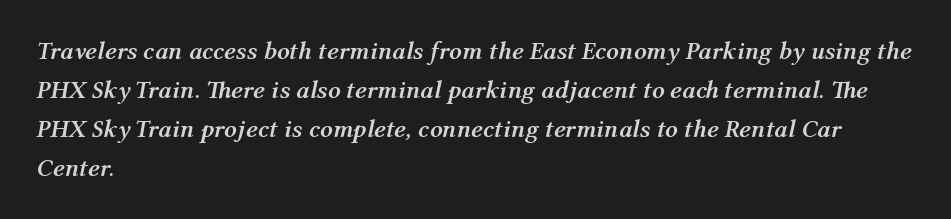
{"italic": "yes", "lean": "right", "slant_degrees": 12, "bold": "yes", "underline": "no", "align": "left", "line_spacing": "normal", "line_spacing_ratio": 1.56, "letter_spacing": "normal", "letter_spacing_em": 0.0, "glyph_px": 25}
